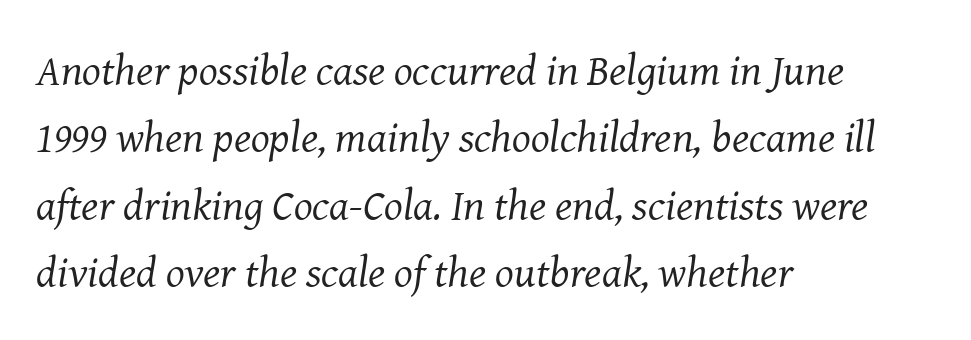
Q: Is the text bold? A: No.
Q: Is the text italic (slanted)? A: Yes, it leans right by about 8 degrees.
Q: Is the typeface a serif or a sans-serif typeface? A: Serif.
Q: Is the text underlined? A: No.
Q: How is the paragraph aligned? A: Left-aligned.
Q: Is the spacing between letters normal or unusually wide? A: Normal.
Q: Is the spacing between lines tight, normal or loose? A: Normal.
Q: Width (condensed, normal, or wide)? A: Normal.
Q: Stroke contrast? A: Medium.
Q: x-height? A: Medium.
Q: Monospaced? A: No.
